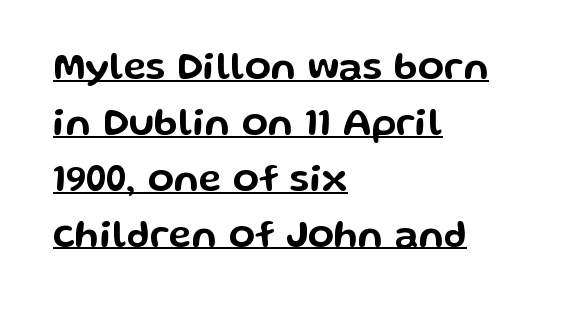
The image shows 38 px wide sans-serif type, upright; set left-aligned, normal line spacing (1.47x), normal letter spacing, underlined; low stroke contrast and a medium x-height.
